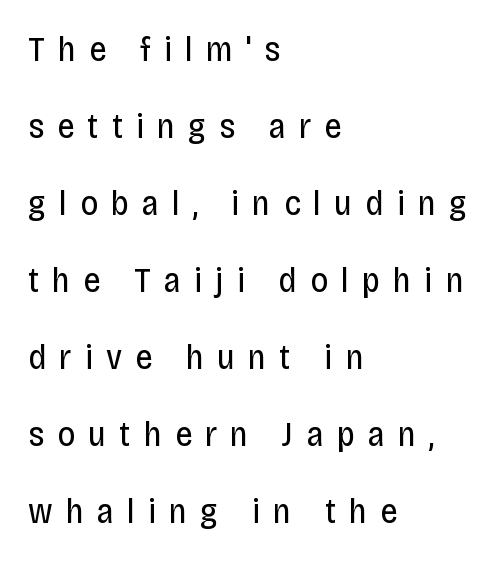
A quiet, ordinary-to-light weight characterises the typeface. A sans-serif font was chosen for this passage. These lines are rendered in a variable-pitch font. Italic? Not at all — the glyphs are vertical. The string is rendered with underlining switched off.
